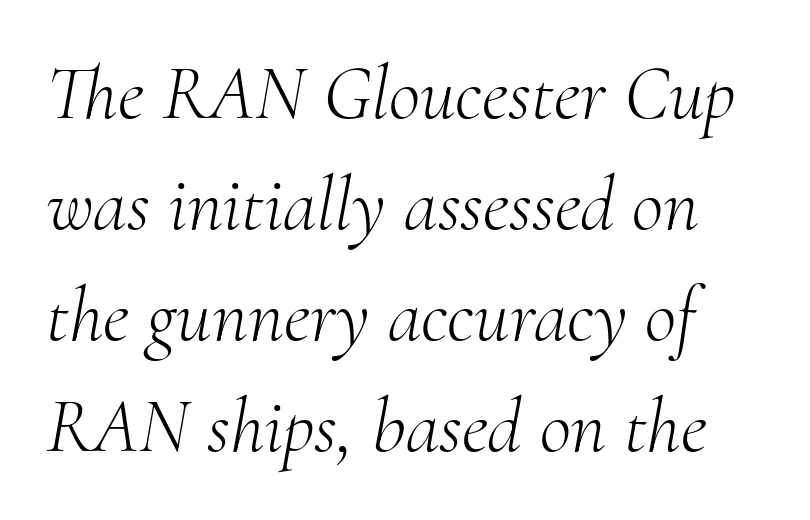
Q: Is the text bold? A: No.
Q: Is the text italic (slanted)? A: Yes, it leans right by about 10 degrees.
Q: Is the typeface a serif or a sans-serif typeface? A: Serif.
Q: Is the text underlined? A: No.
Q: Is the spacing between letters normal or unusually wide? A: Normal.
Q: Is the spacing between lines tight, normal or loose? A: Normal.
Q: Width (condensed, normal, or wide)? A: Normal.
Q: Stroke contrast? A: Medium.
Q: x-height? A: Small.
Q: Monospaced? A: No.
